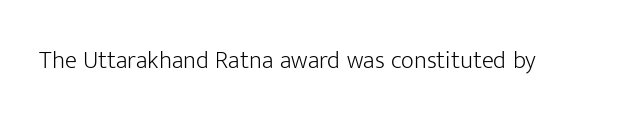
Q: Is the text bold? A: No.
Q: Is the text italic (slanted)? A: No, it is upright.
Q: Is the text underlined? A: No.
Q: Is the spacing between letters normal or unusually wide? A: Normal.
